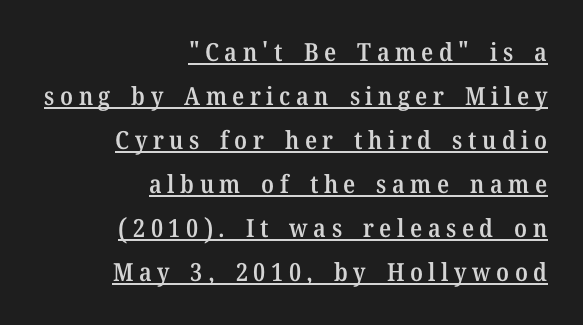
Q: Is the text bold? A: Semi-bold.
Q: Is the text italic (slanted)? A: No, it is upright.
Q: Is the text underlined? A: Yes.
Q: How is the paragraph aligned? A: Right-aligned.
Q: Is the spacing between letters normal or unusually wide? A: Unusually wide.
